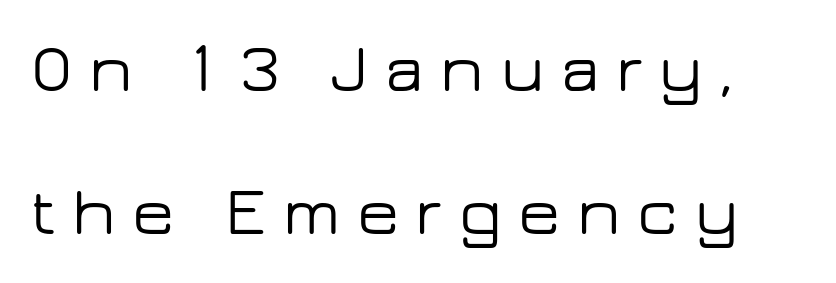
{"serif": "no", "italic": "no", "width": "wide", "stroke_contrast": "low", "x_height": "medium", "monospaced": "no", "underline": "no", "line_spacing": "loose", "line_spacing_ratio": 2.07, "letter_spacing": "wide", "letter_spacing_em": 0.24, "glyph_px": 69}
